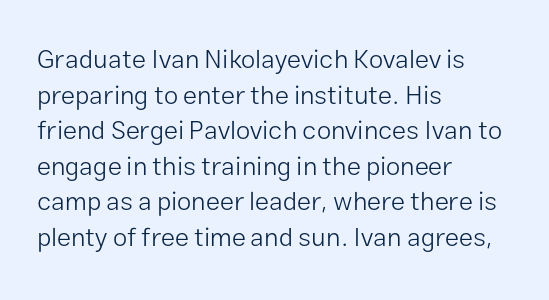
Q: Is the text bold? A: No.
Q: Is the text italic (slanted)? A: No, it is upright.
Q: Is the text underlined? A: No.
Q: How is the paragraph aligned? A: Left-aligned.
Q: Is the spacing between letters normal or unusually wide? A: Normal.
Q: Is the spacing between lines tight, normal or loose? A: Normal.
